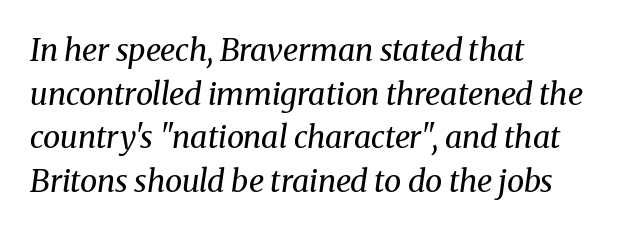
Q: Is the text bold? A: No.
Q: Is the text italic (slanted)? A: Yes, it leans right by about 8 degrees.
Q: Is the typeface a serif or a sans-serif typeface? A: Serif.
Q: Is the text underlined? A: No.
Q: How is the paragraph aligned? A: Left-aligned.
Q: Is the spacing between letters normal or unusually wide? A: Normal.
Q: Is the spacing between lines tight, normal or loose? A: Normal.
Q: Width (condensed, normal, or wide)? A: Normal.
Q: Stroke contrast? A: Medium.
Q: x-height? A: Medium.
Q: Monospaced? A: No.
